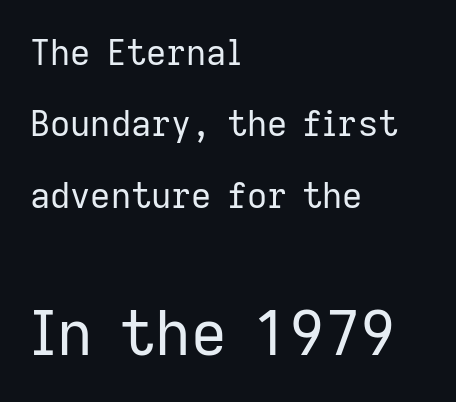
Interline gaps are noticeably wide in this sample. Proportional: the letters do not fall into vertical columns. Default kerning and tracking; the words read as compact shapes. Classification — sans serif. Look at the glyph heights: the lower group is clearly the bigger setting.
